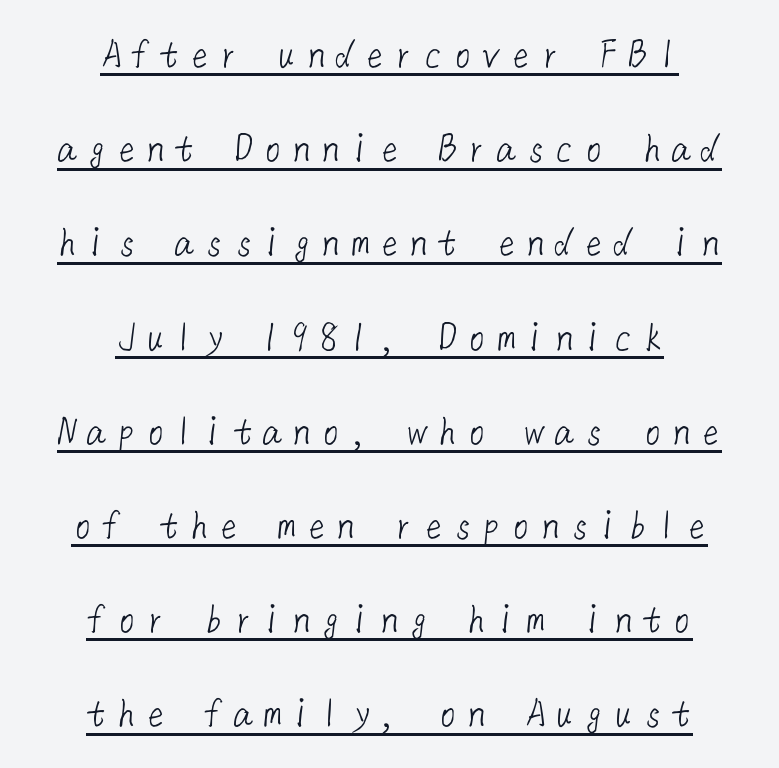
{"serif": "no", "bold": "no", "weight": "light", "width": "normal", "stroke_contrast": "low", "x_height": "medium", "underline": "yes", "align": "center", "line_spacing": "loose", "line_spacing_ratio": 2.19, "glyph_px": 43}
